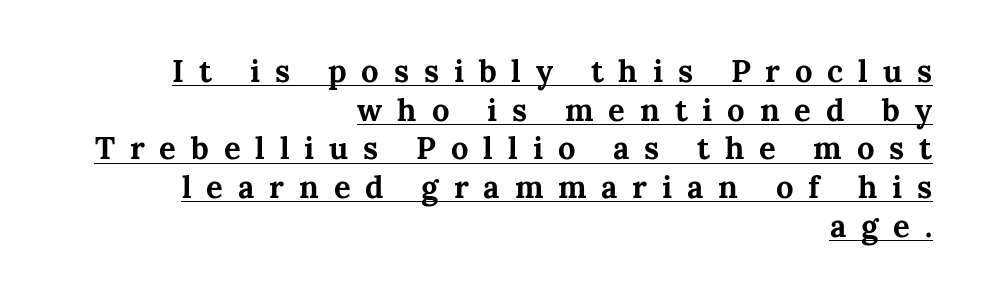
{"serif": "yes", "italic": "no", "bold": "yes", "weight": "bold", "width": "normal", "stroke_contrast": "medium", "x_height": "medium", "monospaced": "no", "underline": "yes", "align": "right", "line_spacing": "normal", "line_spacing_ratio": 1.25, "letter_spacing": "wide", "letter_spacing_em": 0.48, "glyph_px": 31}
